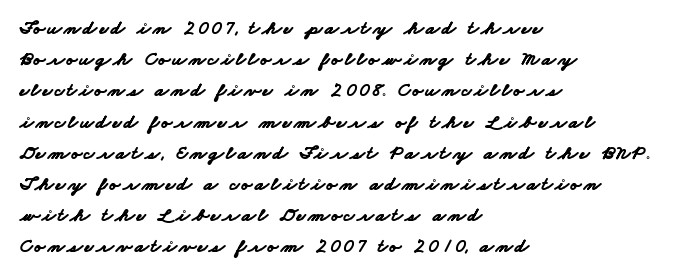
{"bold": "yes", "underline": "no", "align": "left", "line_spacing": "normal", "line_spacing_ratio": 1.56, "glyph_px": 20}
